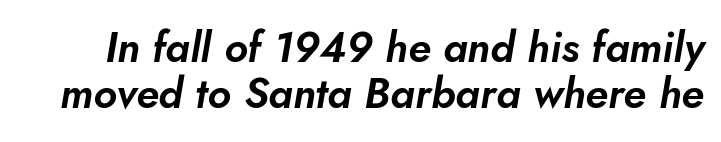
The image shows 42 px sans-serif type; set tight line spacing (1.1x), normal letter spacing, not underlined; low stroke contrast and a small x-height.
